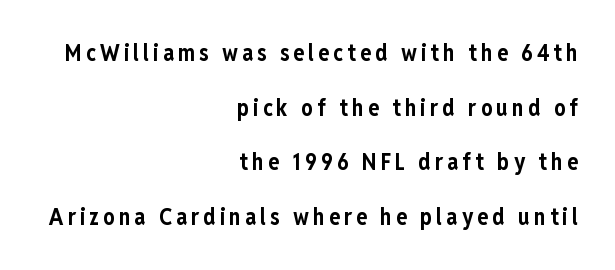
{"italic": "no", "bold": "yes", "underline": "no", "align": "right", "line_spacing": "loose", "line_spacing_ratio": 2.38, "glyph_px": 23}
